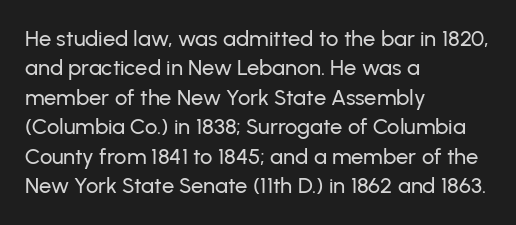
The image shows 22 px text type, upright; set left-aligned, normal line spacing (1.34x), normal letter spacing, not underlined.
